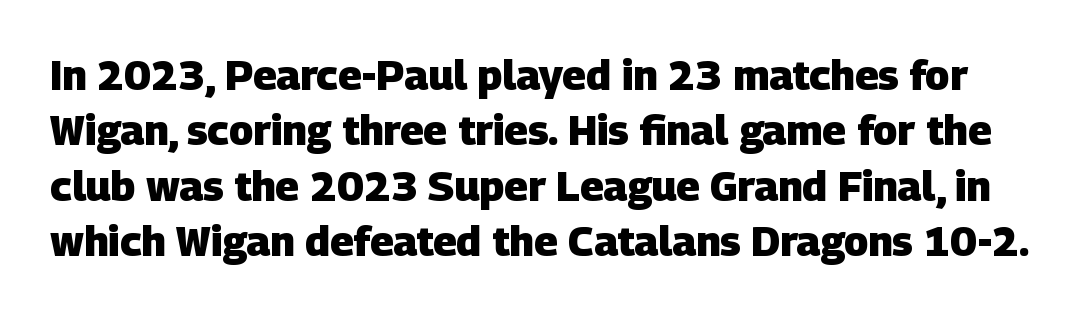
The image shows 41 px heavy sans-serif type; set normal line spacing (1.35x), normal letter spacing, not underlined; low stroke contrast and a large x-height.
